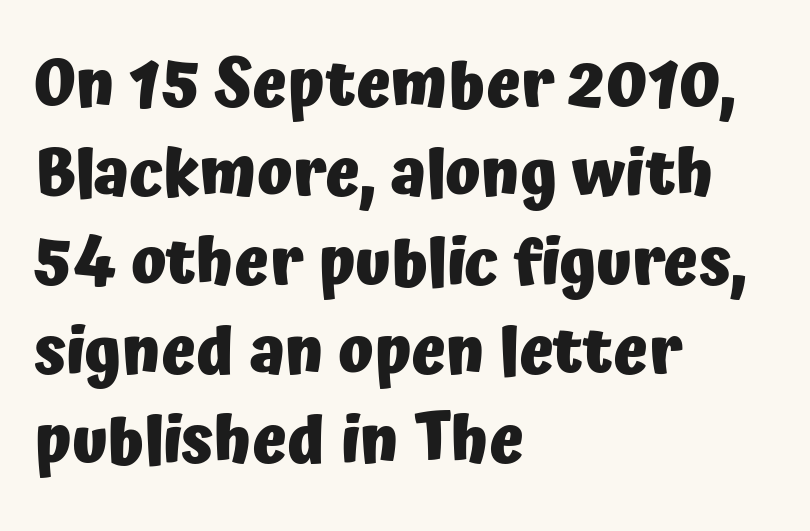
{"serif": "no", "italic": "no", "bold": "yes", "weight": "heavy", "width": "normal", "stroke_contrast": "low", "x_height": "medium", "monospaced": "no", "underline": "no", "align": "left", "line_spacing": "normal", "line_spacing_ratio": 1.37, "letter_spacing": "normal", "letter_spacing_em": 0.0, "glyph_px": 65}
